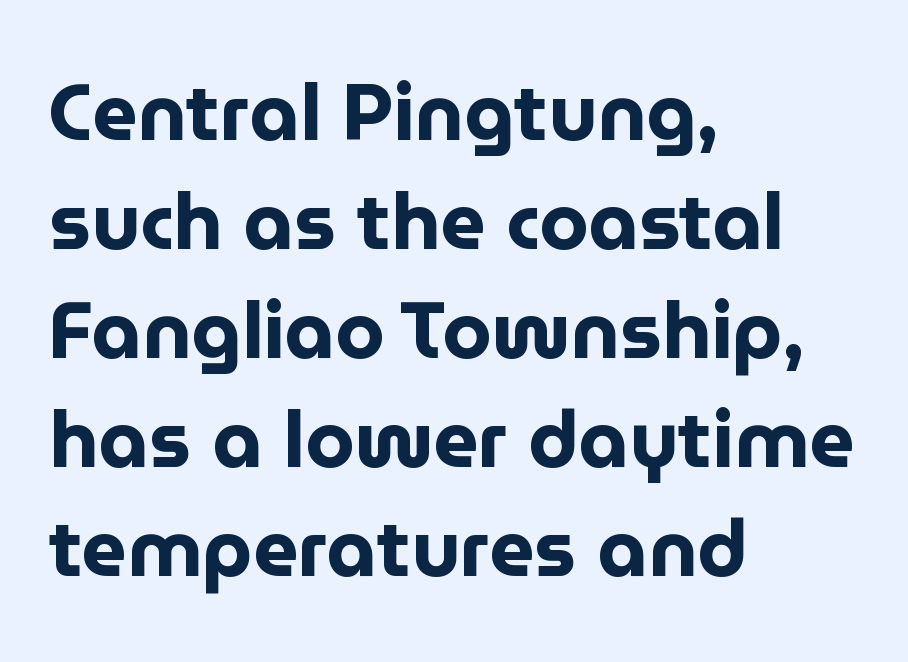
In terms of weight, the rendering is a true, heavy bold. Bare-footed words on every line. Font category for this specimen: sans-serif. Evenly set lines give the paragraph a standard silhouette.
